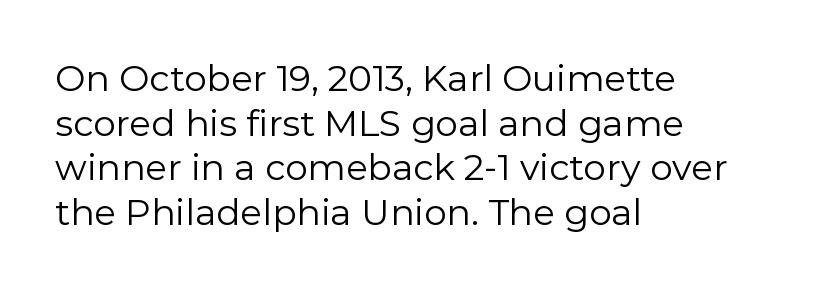
The image shows 36 px regular-weight sans-serif type, upright; set left-aligned, line spacing 1.24x, normal letter spacing, not underlined; low stroke contrast and a medium x-height.
